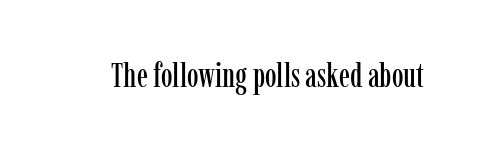
{"serif": "yes", "italic": "no", "width": "condensed", "stroke_contrast": "low", "x_height": "medium", "monospaced": "no", "underline": "no", "letter_spacing": "normal", "letter_spacing_em": 0.0, "glyph_px": 33}
